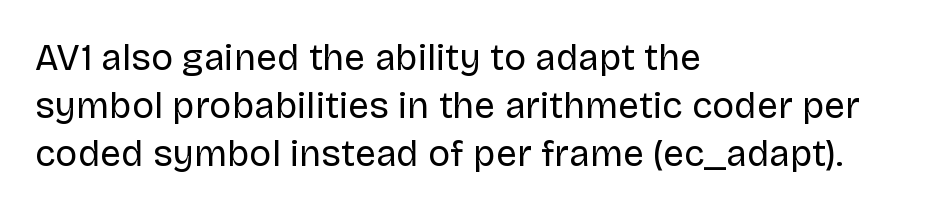
The rendering uses natural spacing where letterforms have individual widths. Are there feet on the stems? There aren't — it's a sans. The type sits square on the baseline with zero lean. Honestly, the row spacing looks completely unremarkable.
